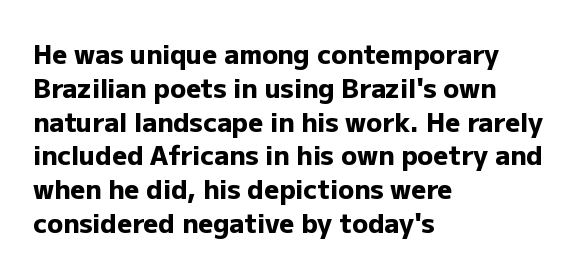
Notice how the stems are strictly vertical — no italics here. The passage shown is emphatically bold. Students, observe: this is what conventionally led text looks like. You could call the tracking neutral — neither tight nor loose. The ragged edge is on the right, which tells us the setting is flush left. Descenders are the only things crossing below the line.
